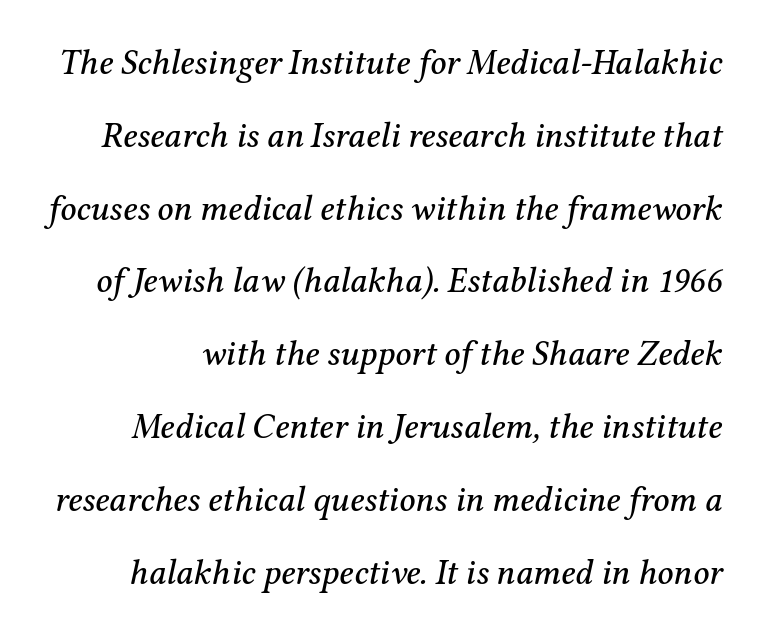
Q: Is the text italic (slanted)? A: Yes, it leans right by about 12 degrees.
Q: Is the typeface a serif or a sans-serif typeface? A: Serif.
Q: Is the text underlined? A: No.
Q: Is the spacing between letters normal or unusually wide? A: Normal.
Q: Is the spacing between lines tight, normal or loose? A: Loose.
Q: Width (condensed, normal, or wide)? A: Normal.
Q: Stroke contrast? A: Medium.
Q: x-height? A: Medium.
Q: Monospaced? A: No.
